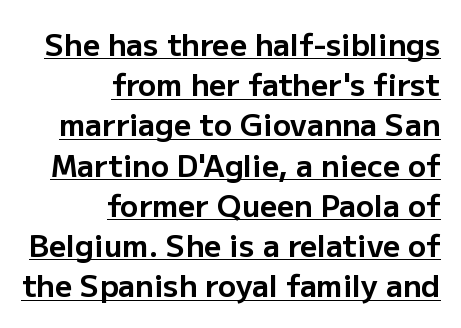
{"serif": "no", "italic": "no", "bold": "yes", "weight": "bold", "width": "normal", "stroke_contrast": "low", "x_height": "medium", "monospaced": "no", "underline": "yes", "align": "right", "line_spacing": "normal", "line_spacing_ratio": 1.34, "letter_spacing": "normal", "letter_spacing_em": 0.0, "glyph_px": 30}
